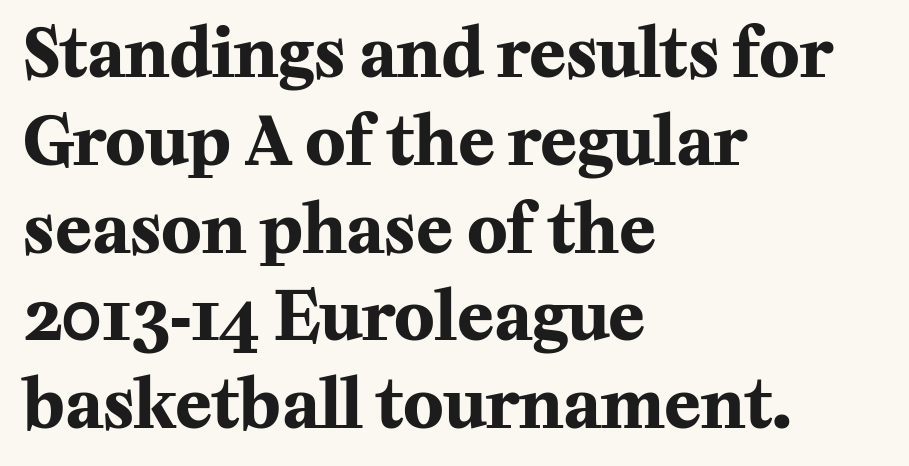
Plenty of ink on the page — the face is bold. Honestly, the row spacing looks completely unremarkable. This rendering employs a face with finishing strokes, i.e., a serif. Spacing verdict: proportional, widths tailored to each character. Do the letters lean? They stand straight. A clean baseline with only descenders dipping below it.
